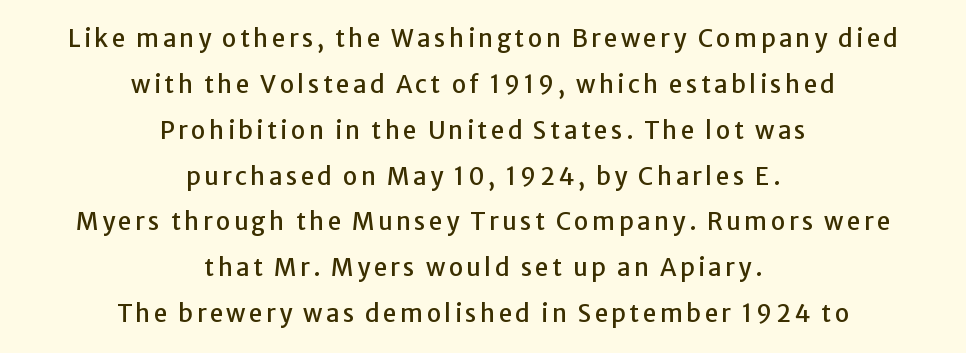
{"italic": "no", "underline": "no", "align": "center", "line_spacing": "loose", "line_spacing_ratio": 1.91, "glyph_px": 24}
